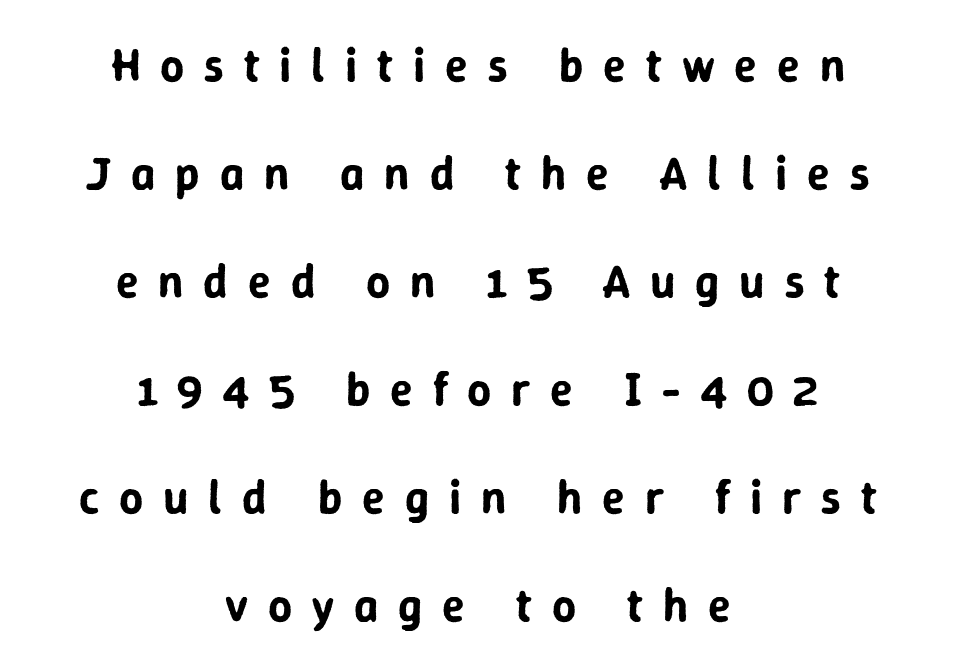
{"serif": "no", "italic": "no", "width": "normal", "stroke_contrast": "low", "x_height": "medium", "monospaced": "no", "underline": "no", "align": "center", "line_spacing": "loose", "line_spacing_ratio": 2.3, "letter_spacing": "wide", "letter_spacing_em": 0.42, "glyph_px": 47}
